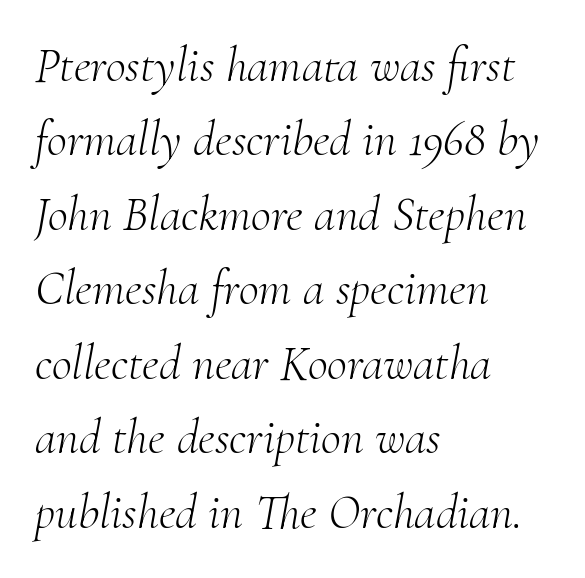
The image shows 49 px light serif type, italic (leaning right); set left-aligned, normal line spacing (1.52x), normal letter spacing, not underlined; medium stroke contrast and a small x-height.
